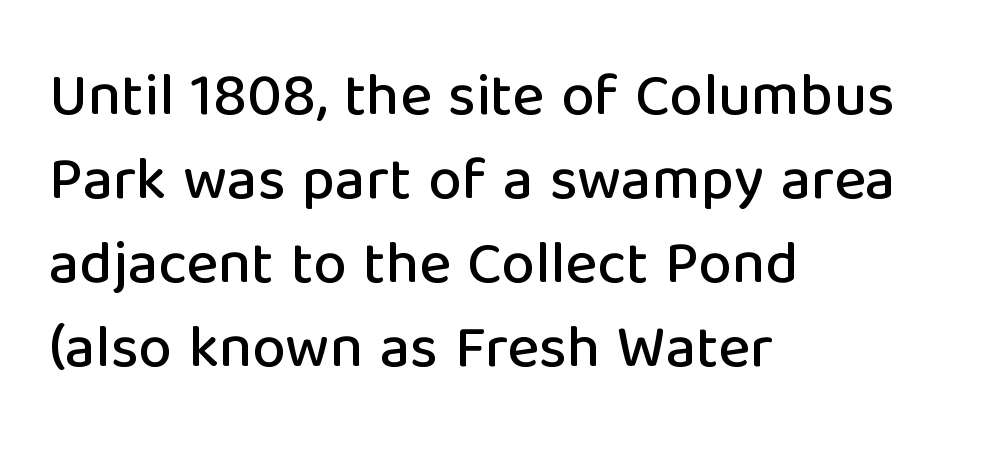
{"serif": "no", "italic": "no", "width": "normal", "stroke_contrast": "low", "x_height": "medium", "monospaced": "no", "underline": "no", "align": "left", "line_spacing": "normal", "line_spacing_ratio": 1.4, "letter_spacing": "normal", "letter_spacing_em": 0.0, "glyph_px": 60}
